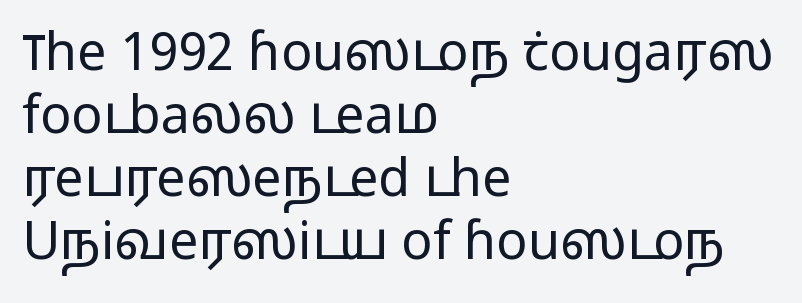
Q: Is the text bold? A: No.
Q: Is the text italic (slanted)? A: No, it is upright.
Q: Is the typeface a serif or a sans-serif typeface? A: Sans-serif.
Q: Is the text underlined? A: No.
Q: How is the paragraph aligned? A: Left-aligned.
Q: Is the spacing between letters normal or unusually wide? A: Normal.
Q: Width (condensed, normal, or wide)? A: Wide.
Q: Stroke contrast? A: Low.
Q: x-height? A: Medium.
Q: Monospaced? A: No.
